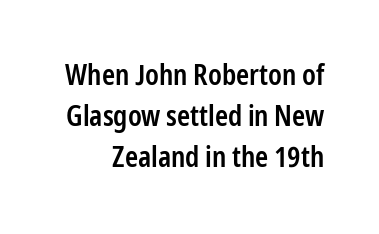
Do the letters lean? They stand straight. Think of a printed novel: that variable character pitch is what you see here. Which margin do the lines hug? The right one — the left edge is uneven. Glance below the letters and you will spot only blank space. What kind of face is this? One without serifs — a sans.
